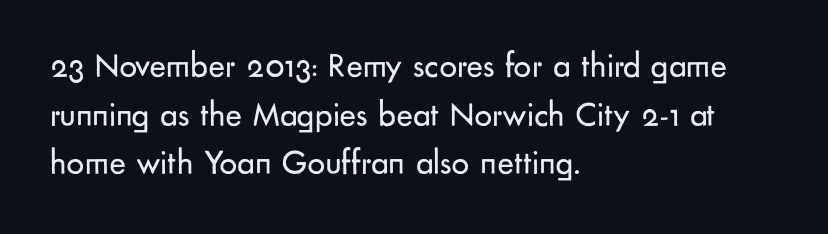
Check where the strokes stop: nothing finishes them off — pure sans. Casual observation: everything's shoved over to the left. The strip under each line holds only bare page. Honestly, the row spacing looks completely unremarkable. Proportional: the letters do not fall into vertical columns.
